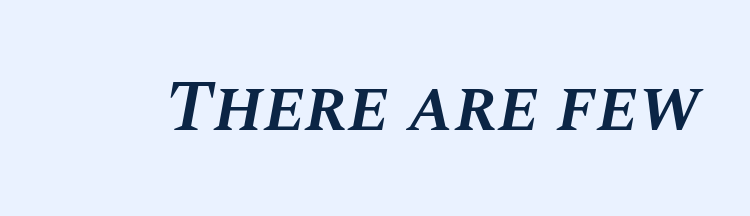
The typesetting leans somewhat heavy: a semibold. Clear beneath every line of the passage. You could call the tracking neutral — neither tight nor loose. Spacing verdict: proportional, widths tailored to each character. These lines were composed using italics.
